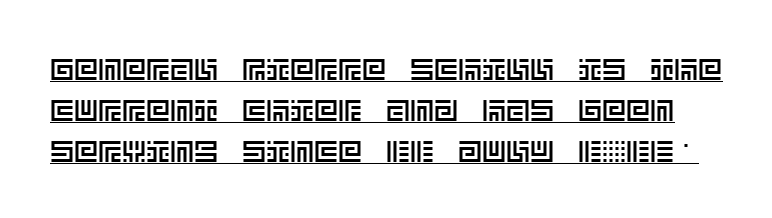
{"italic": "no", "width": "normal", "x_height": "large", "underline": "yes", "line_spacing": "normal", "line_spacing_ratio": 1.36, "letter_spacing": "normal", "letter_spacing_em": 0.0, "glyph_px": 30}
